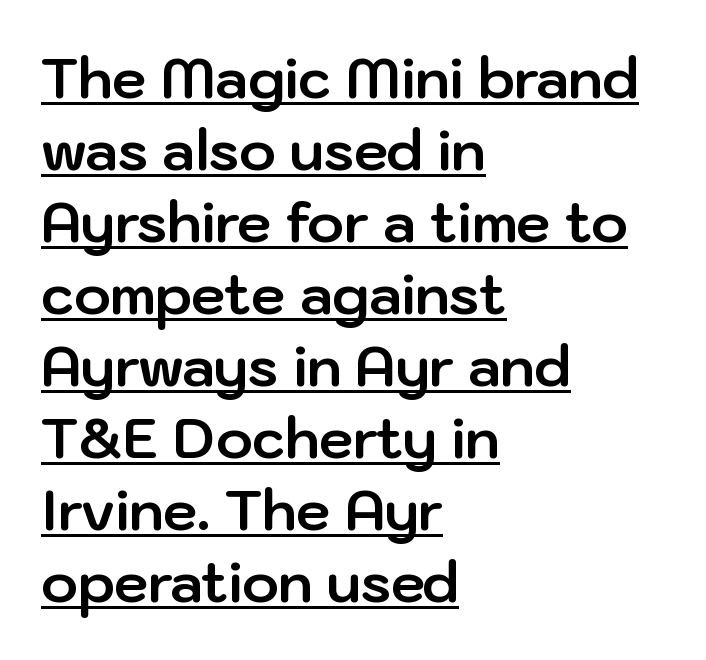
The image shows 55 px bold sans-serif type, upright; set left-aligned, normal line spacing (1.31x), normal letter spacing, underlined; low stroke contrast and a medium x-height.
